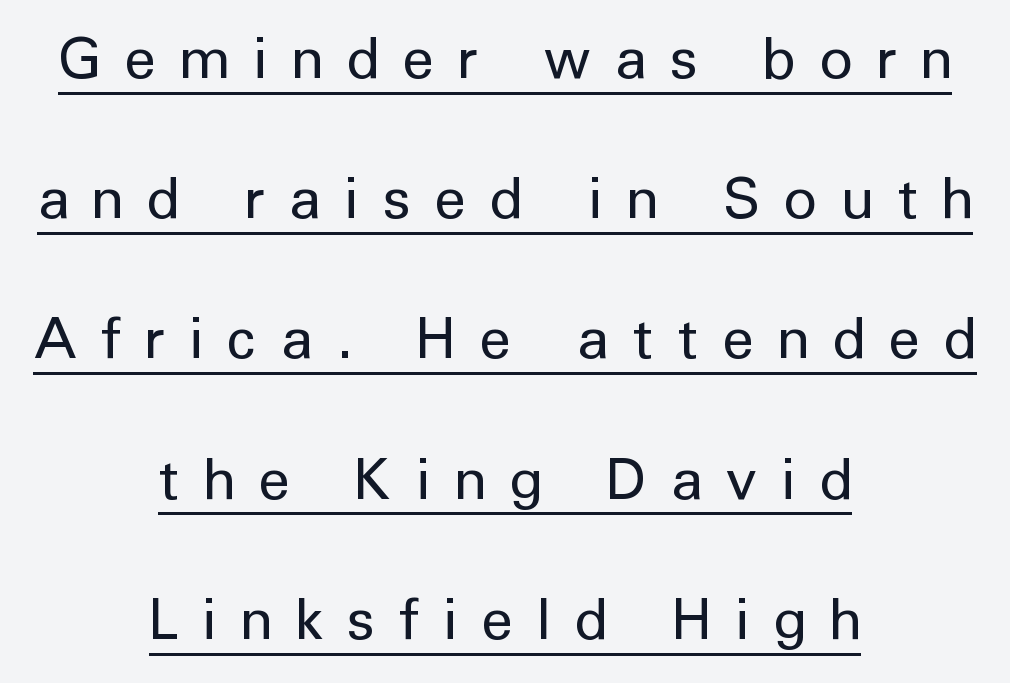
The image shows 57 px regular-weight sans-serif type, upright; set centered, loose line spacing (2.46x), unusually wide letter spacing (+0.43 em), underlined; low stroke contrast and a medium x-height.
